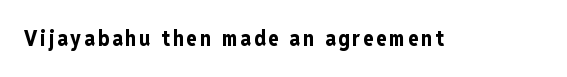
{"italic": "no", "bold": "yes", "underline": "no", "glyph_px": 21}
